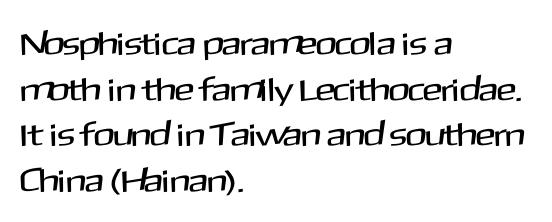
{"serif": "no", "italic": "no", "width": "normal", "stroke_contrast": "medium", "x_height": "medium", "monospaced": "no", "underline": "no", "align": "left", "line_spacing": "normal", "line_spacing_ratio": 1.38, "letter_spacing": "normal", "letter_spacing_em": 0.0, "glyph_px": 33}
